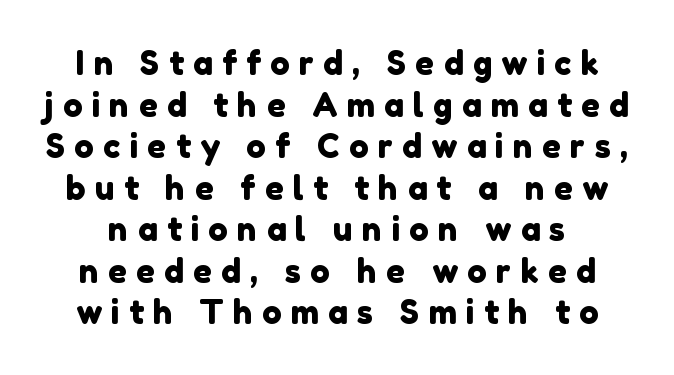
Q: Is the typeface a serif or a sans-serif typeface? A: Sans-serif.
Q: Is the text underlined? A: No.
Q: Is the spacing between letters normal or unusually wide? A: Unusually wide.
Q: Is the spacing between lines tight, normal or loose? A: Normal.
Q: Width (condensed, normal, or wide)? A: Normal.
Q: x-height? A: Medium.
Q: Monospaced? A: No.
